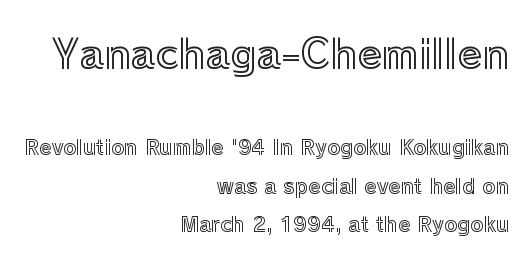
{"italic": "no", "width": "normal", "x_height": "medium", "monospaced": "no", "underline": "no", "align": "right", "line_spacing": "loose", "line_spacing_ratio": 1.93, "letter_spacing": "normal", "letter_spacing_em": 0.0, "larger_block": "first", "size_ratio": 2.0, "glyph_px": 40}
